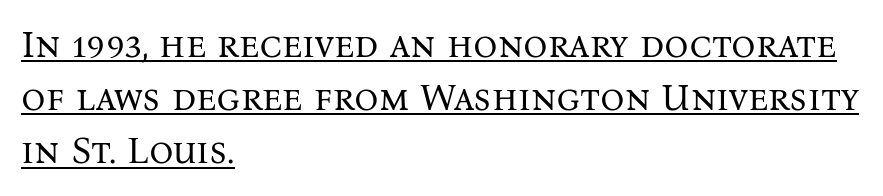
Q: Is the text bold? A: No.
Q: Is the text italic (slanted)? A: No, it is upright.
Q: Is the typeface a serif or a sans-serif typeface? A: Serif.
Q: Is the text underlined? A: Yes.
Q: How is the paragraph aligned? A: Left-aligned.
Q: Is the spacing between letters normal or unusually wide? A: Normal.
Q: Is the spacing between lines tight, normal or loose? A: Normal.
Q: Width (condensed, normal, or wide)? A: Normal.
Q: Stroke contrast? A: Medium.
Q: x-height? A: Medium.
Q: Monospaced? A: No.
